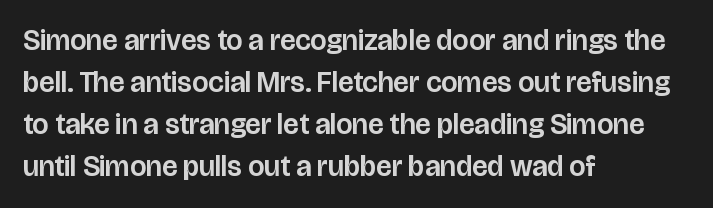
The image shows 29 px sans-serif type, upright; set left-aligned, normal line spacing (1.45x), normal letter spacing, not underlined; low stroke contrast and a large x-height.
